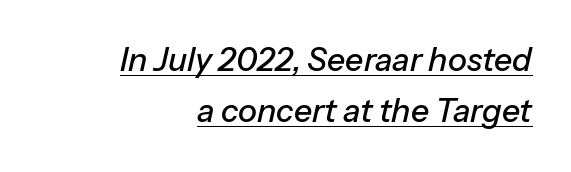
Q: Is the text italic (slanted)? A: Yes, it leans right by about 13 degrees.
Q: Is the text underlined? A: Yes.
Q: How is the paragraph aligned? A: Right-aligned.
Q: Is the spacing between letters normal or unusually wide? A: Normal.
Q: Is the spacing between lines tight, normal or loose? A: Normal.
Q: Width (condensed, normal, or wide)? A: Normal.
Q: Stroke contrast? A: Low.
Q: x-height? A: Medium.
Q: Monospaced? A: No.
